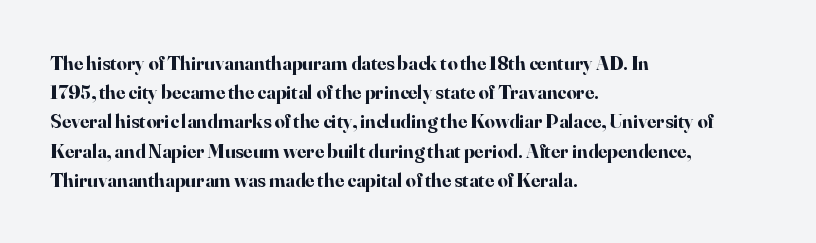
The image shows 20 px bold type, upright; set left-aligned, normal line spacing (1.46x), normal letter spacing, not underlined.
